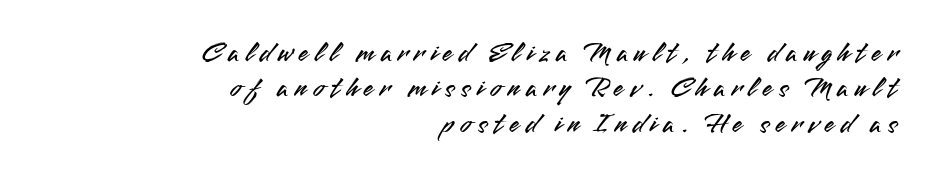
Spacing between characters has been opened up far beyond the box default. Does the copy run flush right? Yes — the right margin is perfectly even. You can tell from the bare stems that sans-serif type was used.
